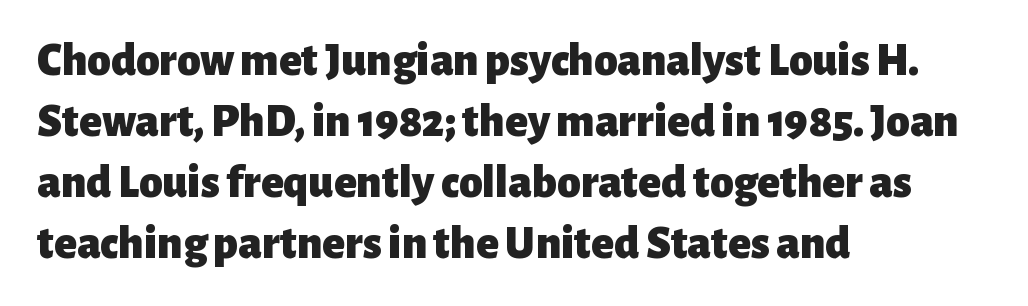
Q: Is the text bold? A: Yes.
Q: Is the text italic (slanted)? A: No, it is upright.
Q: Is the typeface a serif or a sans-serif typeface? A: Sans-serif.
Q: Is the text underlined? A: No.
Q: How is the paragraph aligned? A: Left-aligned.
Q: Is the spacing between letters normal or unusually wide? A: Normal.
Q: Is the spacing between lines tight, normal or loose? A: Normal.
Q: Width (condensed, normal, or wide)? A: Normal.
Q: Stroke contrast? A: Low.
Q: x-height? A: Medium.
Q: Monospaced? A: No.
